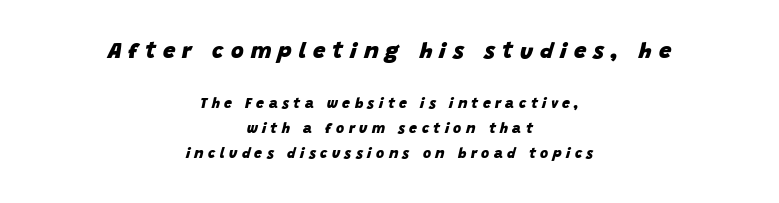
If you squint, the top block still reads clearly — it's the larger of the two. The gaps between neighbouring characters are conspicuously large. Rendered with sloped, italic letterforms. Stroke thickness is high; the sample reads as a true bold. Decoration check: the copy has no underline.
